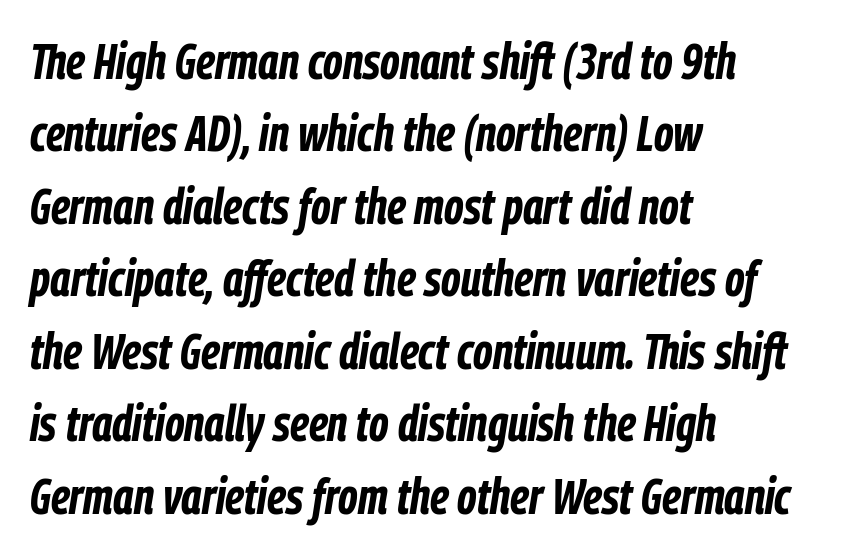
{"italic": "yes", "lean": "right", "slant_degrees": 9, "bold": "yes", "weight": "bold", "width": "condensed", "stroke_contrast": "low", "x_height": "medium", "monospaced": "no", "underline": "no", "align": "left", "line_spacing": "normal", "line_spacing_ratio": 1.45, "letter_spacing": "normal", "letter_spacing_em": 0.0, "glyph_px": 50}
